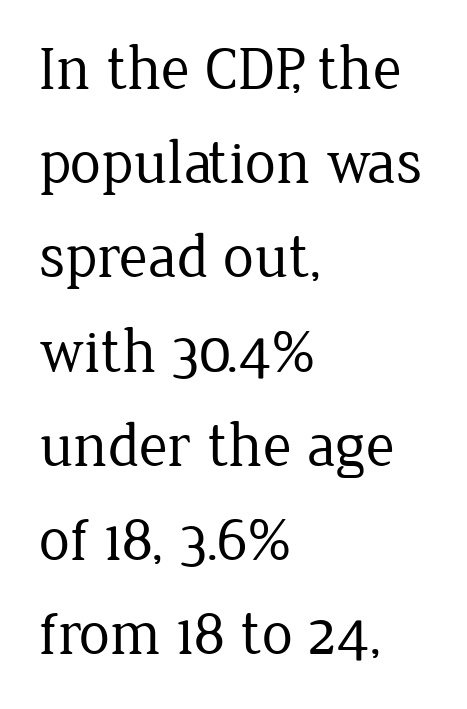
The image shows 62 px regular-weight serif type, upright; set left-aligned, normal line spacing (1.52x), normal letter spacing, not underlined; low stroke contrast and a medium x-height.
